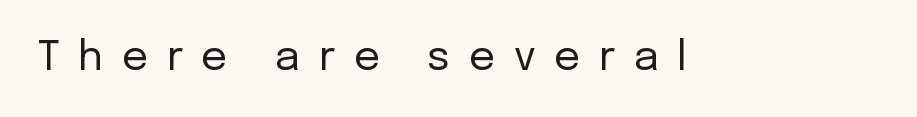
Q: Is the text bold? A: No.
Q: Is the text italic (slanted)? A: No, it is upright.
Q: Is the typeface a serif or a sans-serif typeface? A: Sans-serif.
Q: Is the text underlined? A: No.
Q: Is the spacing between letters normal or unusually wide? A: Unusually wide.
Q: Width (condensed, normal, or wide)? A: Normal.
Q: Stroke contrast? A: Low.
Q: x-height? A: Medium.
Q: Monospaced? A: No.
